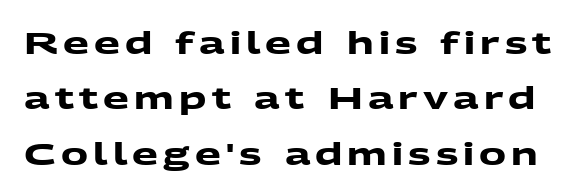
You can tell from the bare stems that sans-serif type was used. Underlining? Definitely not there. This is heavy type, rendered in bold. Character widths vary here, with narrow letters taking less room than wide ones.
